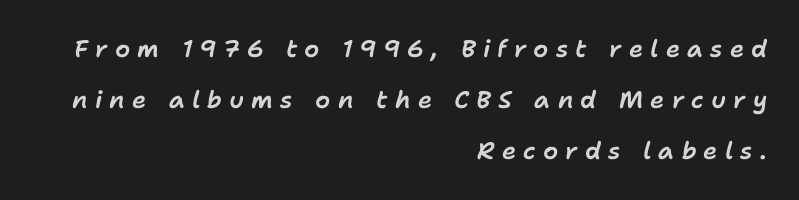
The image shows 24 px text type, italic (leaning right); set right-aligned, loose line spacing (2.13x), unusually wide letter spacing (+0.3 em), not underlined.
